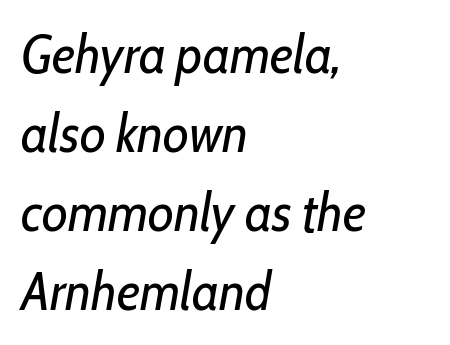
{"italic": "yes", "lean": "right", "slant_degrees": 10, "bold": "no", "weight": "regular", "width": "condensed", "stroke_contrast": "low", "x_height": "medium", "monospaced": "no", "underline": "no", "align": "left", "line_spacing": "normal", "line_spacing_ratio": 1.49, "letter_spacing": "normal", "letter_spacing_em": 0.0, "glyph_px": 53}
